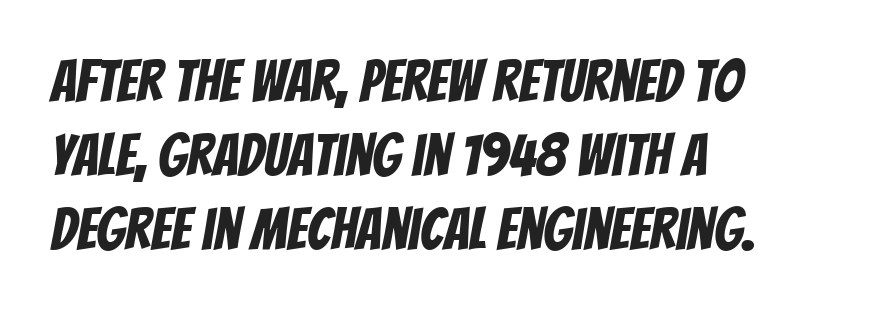
{"serif": "no", "width": "condensed", "stroke_contrast": "low", "x_height": "large", "monospaced": "no", "underline": "no", "align": "left", "line_spacing": "normal", "line_spacing_ratio": 1.28, "letter_spacing": "normal", "letter_spacing_em": 0.0, "glyph_px": 58}
